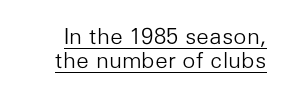
The image shows 22 px text type, upright; set tight line spacing (1.09x), normal letter spacing, underlined.
